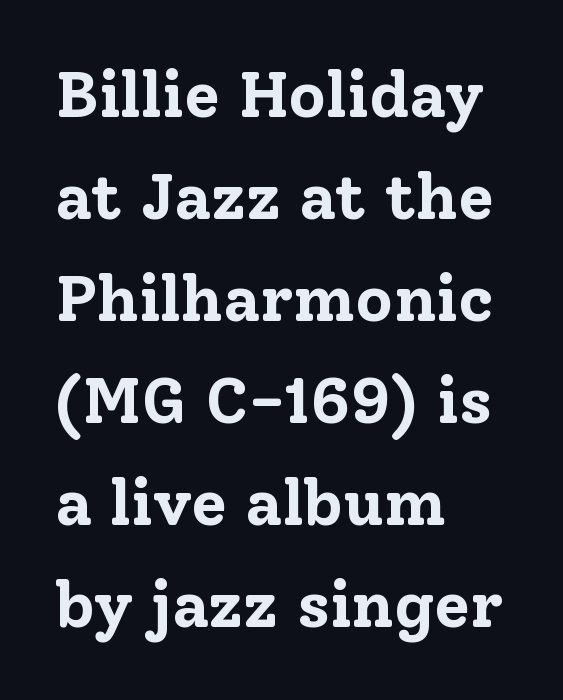
{"serif": "yes", "italic": "no", "bold": "yes", "weight": "bold", "width": "normal", "stroke_contrast": "low", "x_height": "medium", "monospaced": "no", "underline": "no", "align": "left", "line_spacing": "normal", "line_spacing_ratio": 1.57, "letter_spacing": "normal", "letter_spacing_em": 0.0, "glyph_px": 65}
